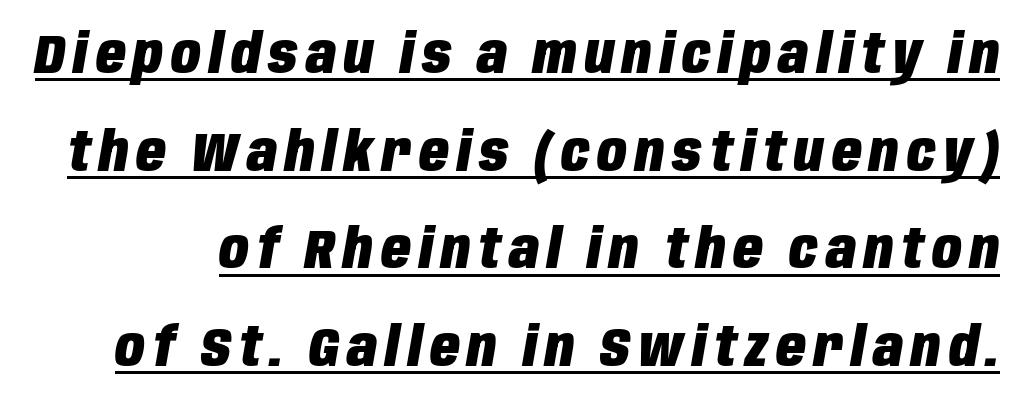
Slant detected: the letters are inclined. The words here are underlined. Caption: bold face, heavy strokes. Proportional: the letters do not fall into vertical columns.
